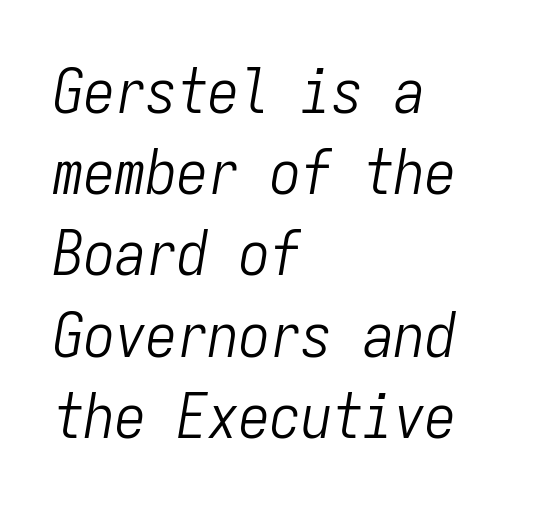
{"italic": "yes", "lean": "right", "slant_degrees": 9, "bold": "no", "weight": "light", "width": "condensed", "stroke_contrast": "low", "x_height": "medium", "monospaced": "yes", "underline": "no", "align": "left", "line_spacing": "normal", "line_spacing_ratio": 1.31, "letter_spacing": "normal", "letter_spacing_em": 0.0, "glyph_px": 62}
